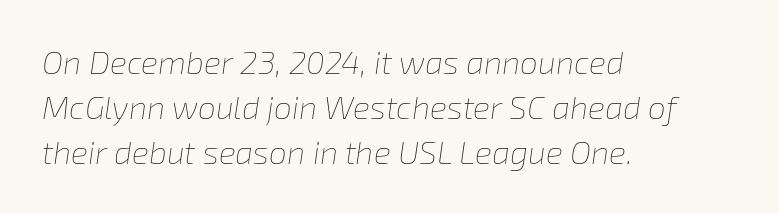
Q: Is the text bold? A: No.
Q: Is the text italic (slanted)? A: Yes, it leans right by about 8 degrees.
Q: Is the text underlined? A: No.
Q: How is the paragraph aligned? A: Left-aligned.
Q: Is the spacing between letters normal or unusually wide? A: Normal.
Q: Is the spacing between lines tight, normal or loose? A: Normal.
Q: Width (condensed, normal, or wide)? A: Normal.
Q: Stroke contrast? A: Low.
Q: x-height? A: Medium.
Q: Monospaced? A: No.
